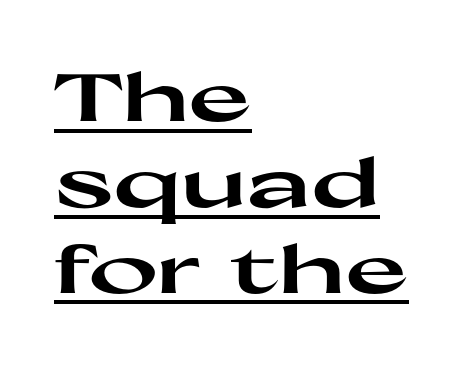
{"serif": "no", "italic": "no", "bold": "yes", "weight": "heavy", "width": "wide", "stroke_contrast": "high", "x_height": "medium", "monospaced": "no", "underline": "yes", "align": "left", "line_spacing": "normal", "line_spacing_ratio": 1.28, "letter_spacing": "normal", "letter_spacing_em": 0.0, "glyph_px": 67}
